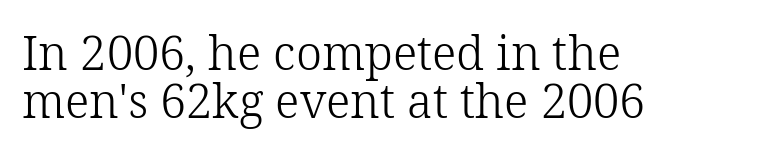
It's the straight-up-and-down kind of type. Descender tails drop into unmarked territory. You can tell from the footed stems that serif type was used. The passage shown is not bold in any degree. You could not count columns in this text — the font is proportionally spaced. The gaps between neighbouring characters are ordinary and unremarkable.
